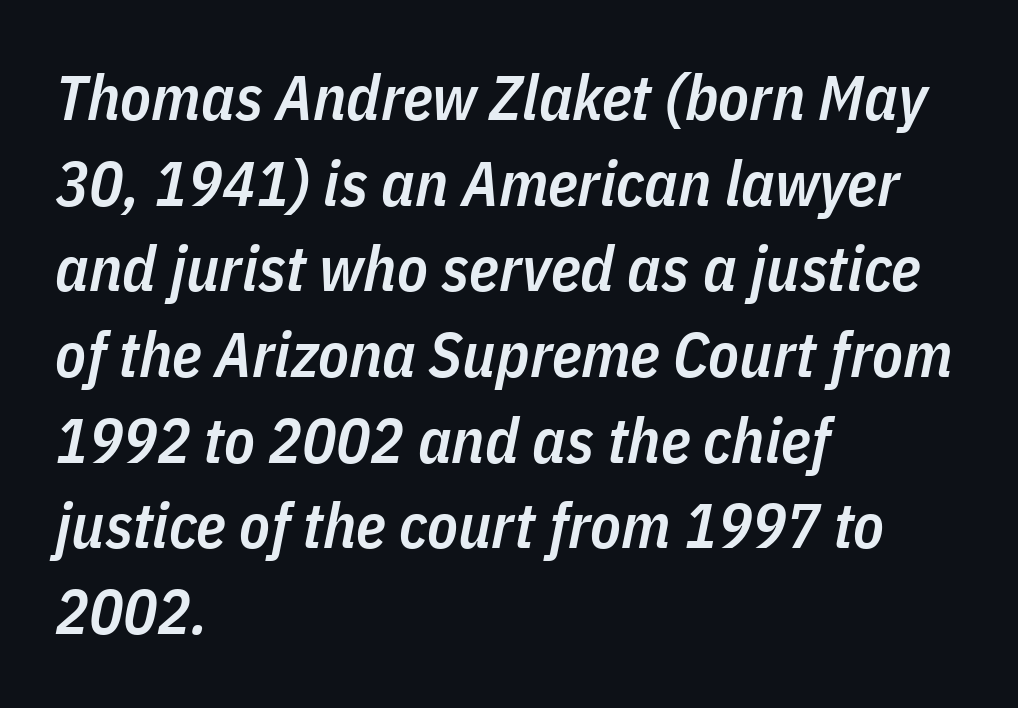
{"italic": "yes", "lean": "right", "slant_degrees": 11, "bold": "semi", "weight": "semibold", "width": "condensed", "stroke_contrast": "low", "x_height": "medium", "monospaced": "no", "underline": "no", "align": "left", "line_spacing": "normal", "line_spacing_ratio": 1.36, "letter_spacing": "normal", "letter_spacing_em": 0.0, "glyph_px": 63}
